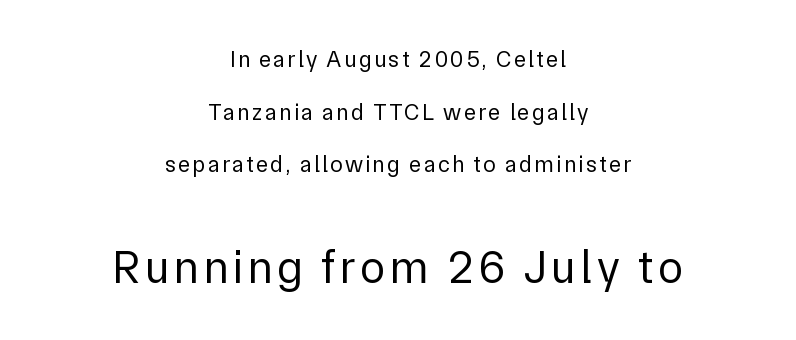
Q: Is the text bold? A: No.
Q: Is the text italic (slanted)? A: No, it is upright.
Q: Is the typeface a serif or a sans-serif typeface? A: Sans-serif.
Q: Is the text underlined? A: No.
Q: How is the paragraph aligned? A: Centered.
Q: Is the spacing between lines tight, normal or loose? A: Loose.
Q: Which block of text is set in a larger size, the first (top) or the second (bottom)? A: The second (bottom) one.
Q: Width (condensed, normal, or wide)? A: Normal.
Q: Stroke contrast? A: Low.
Q: x-height? A: Medium.
Q: Monospaced? A: No.
